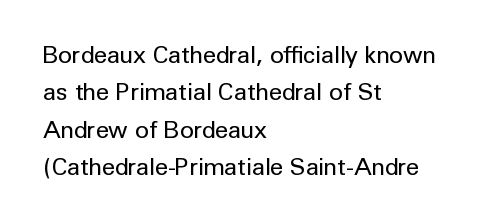
The image shows 24 px text type, upright; set left-aligned, normal line spacing (1.56x), normal letter spacing, not underlined.
